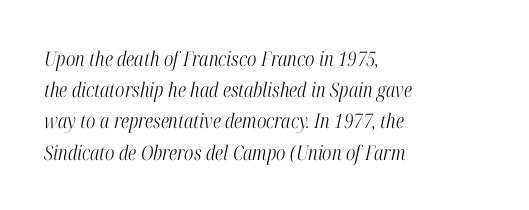
Q: Is the text bold? A: No.
Q: Is the text italic (slanted)? A: Yes, it leans right by about 12 degrees.
Q: Is the text underlined? A: No.
Q: How is the paragraph aligned? A: Left-aligned.
Q: Is the spacing between letters normal or unusually wide? A: Normal.
Q: Is the spacing between lines tight, normal or loose? A: Normal.
